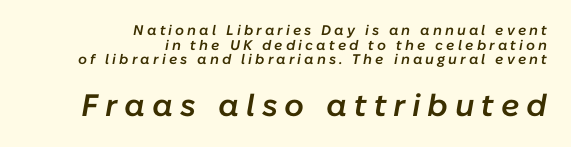
Q: Is the text bold? A: Semi-bold.
Q: Is the text italic (slanted)? A: Yes, it leans right by about 10 degrees.
Q: Is the text underlined? A: No.
Q: How is the paragraph aligned? A: Right-aligned.
Q: Is the spacing between letters normal or unusually wide? A: Unusually wide.
Q: Is the spacing between lines tight, normal or loose? A: Tight.
Q: Which block of text is set in a larger size, the first (top) or the second (bottom)? A: The second (bottom) one.
Q: Width (condensed, normal, or wide)? A: Normal.
Q: Stroke contrast? A: Low.
Q: x-height? A: Medium.
Q: Monospaced? A: No.
